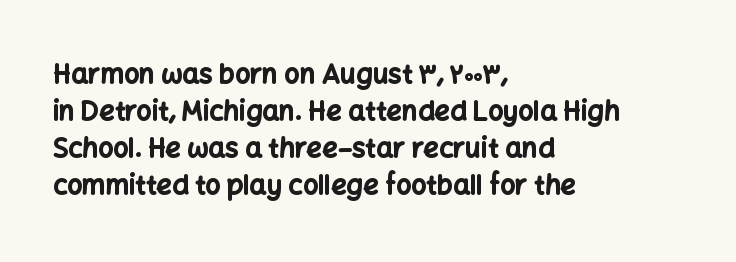
Q: Is the text bold? A: Yes.
Q: Is the text italic (slanted)? A: No, it is upright.
Q: Is the text underlined? A: No.
Q: How is the paragraph aligned? A: Left-aligned.
Q: Is the spacing between letters normal or unusually wide? A: Normal.
Q: Is the spacing between lines tight, normal or loose? A: Normal.
